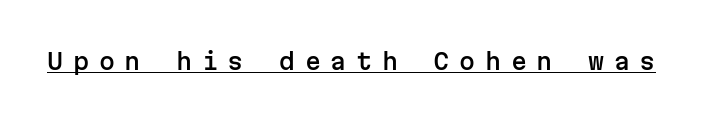
{"italic": "no", "underline": "yes", "letter_spacing": "wide", "letter_spacing_em": 0.42, "glyph_px": 23}
